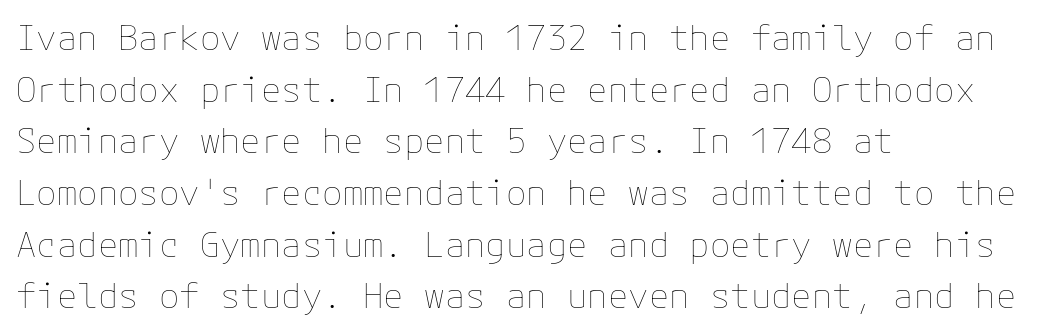
{"italic": "no", "bold": "no", "weight": "thin", "width": "normal", "stroke_contrast": "low", "x_height": "medium", "underline": "no", "align": "left", "line_spacing": "normal", "line_spacing_ratio": 1.52, "letter_spacing": "normal", "letter_spacing_em": 0.0, "glyph_px": 34}
